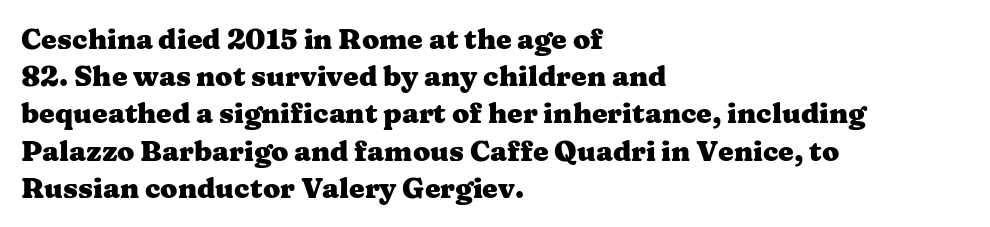
{"serif": "yes", "italic": "no", "bold": "yes", "weight": "heavy", "width": "wide", "stroke_contrast": "medium", "x_height": "medium", "monospaced": "no", "underline": "no", "align": "left", "line_spacing": "normal", "line_spacing_ratio": 1.33, "letter_spacing": "normal", "letter_spacing_em": 0.0, "glyph_px": 28}
